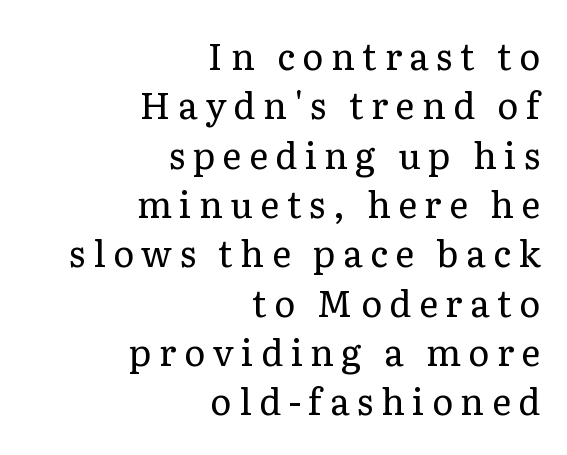
Whoever set this chose a conventional vertical rhythm. Weight: regular or lighter. The characters display serif detailing at their extremities. You could only call the tracking loose — the letters float apart. One-word summary of the alignment: right.
